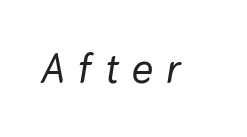
Would a proofreader flag this as italicized? Yes. Do the characters align in a grid? No, the font is proportional. Tracking here is generous; glyphs stand well apart from one another. The foot of each line stays bare and open.
